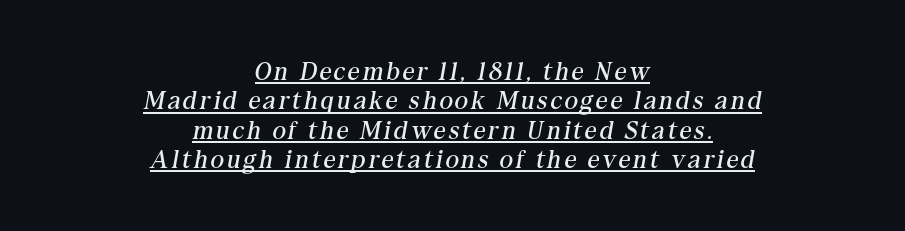
{"italic": "yes", "lean": "right", "slant_degrees": 10, "bold": "no", "underline": "yes", "align": "center", "line_spacing": "tight", "line_spacing_ratio": 1.13, "glyph_px": 26}
